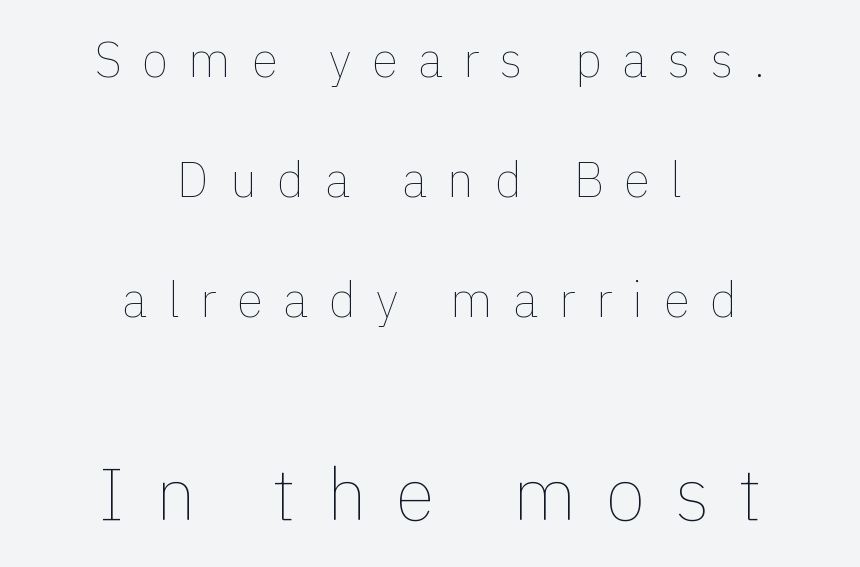
Q: Is the text bold? A: No.
Q: Is the text italic (slanted)? A: No, it is upright.
Q: Is the text underlined? A: No.
Q: How is the paragraph aligned? A: Centered.
Q: Is the spacing between letters normal or unusually wide? A: Unusually wide.
Q: Is the spacing between lines tight, normal or loose? A: Loose.
Q: Which block of text is set in a larger size, the first (top) or the second (bottom)? A: The second (bottom) one.
Q: Width (condensed, normal, or wide)? A: Normal.
Q: x-height? A: Medium.
Q: Monospaced? A: No.
